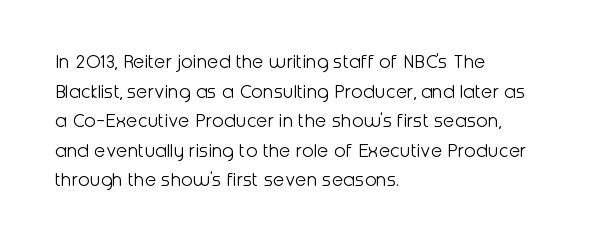
Quick note: underline off. Do the letters lean? They stand straight. The text block is weighted toward the left margin, trailing off unevenly rightward. This rendering leaves character spacing at its baseline value. Vertical spacing — default.
